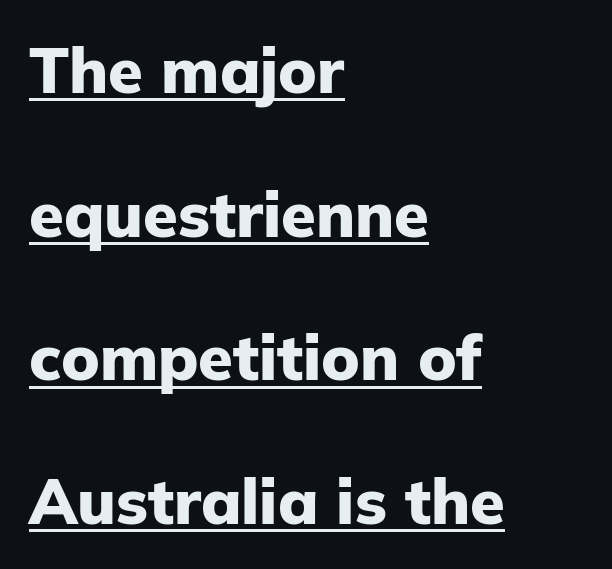
The image shows 63 px heavy sans-serif type, upright; set left-aligned, loose line spacing (2.28x), normal letter spacing, underlined; low stroke contrast and a medium x-height.
